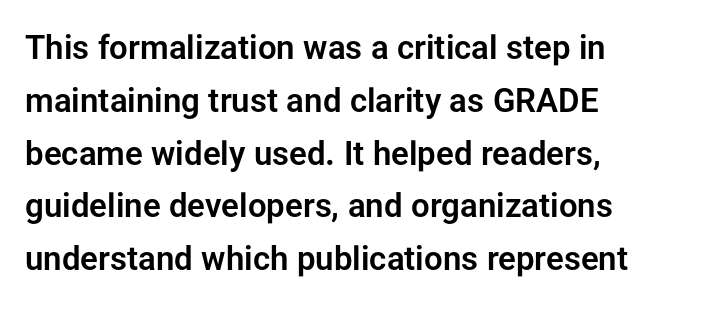
{"serif": "no", "italic": "no", "width": "normal", "stroke_contrast": "low", "x_height": "medium", "monospaced": "no", "underline": "no", "align": "left", "line_spacing": "normal", "line_spacing_ratio": 1.6, "letter_spacing": "normal", "letter_spacing_em": 0.0, "glyph_px": 33}
